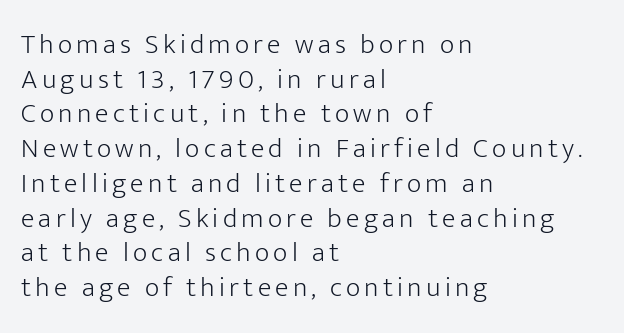
{"serif": "no", "italic": "no", "bold": "no", "weight": "light", "width": "normal", "stroke_contrast": "low", "x_height": "medium", "monospaced": "no", "underline": "no", "align": "left", "line_spacing_ratio": 1.24, "glyph_px": 28}
